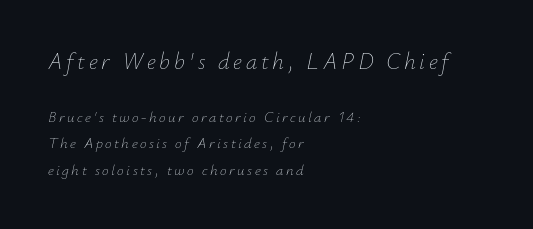
No letter is thick-stroked: the sample isn't bold. This rendering features lettering with no underline. The emphasis by scale lands on block number one, above. Layout note: lines flush left. Is the type slanted? Yes — the strokes lean at a clear angle.
